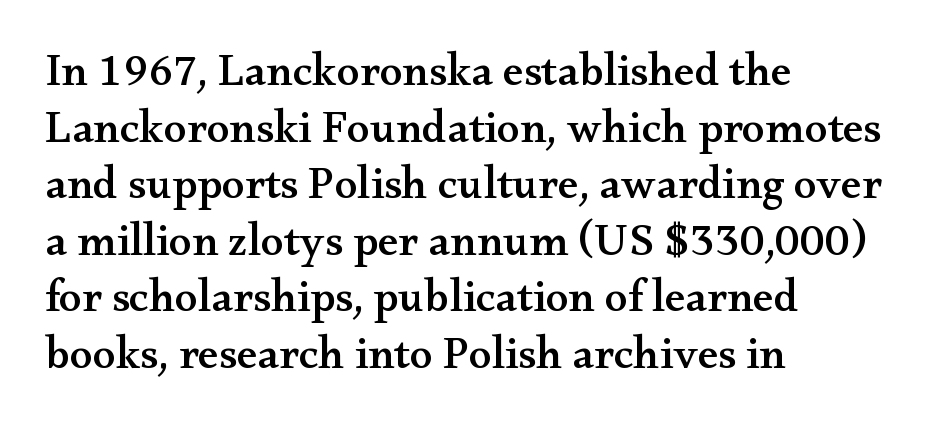
Q: Is the text italic (slanted)? A: No, it is upright.
Q: Is the typeface a serif or a sans-serif typeface? A: Serif.
Q: Is the text underlined? A: No.
Q: How is the paragraph aligned? A: Left-aligned.
Q: Is the spacing between letters normal or unusually wide? A: Normal.
Q: Width (condensed, normal, or wide)? A: Wide.
Q: Stroke contrast? A: Medium.
Q: x-height? A: Small.
Q: Monospaced? A: No.
